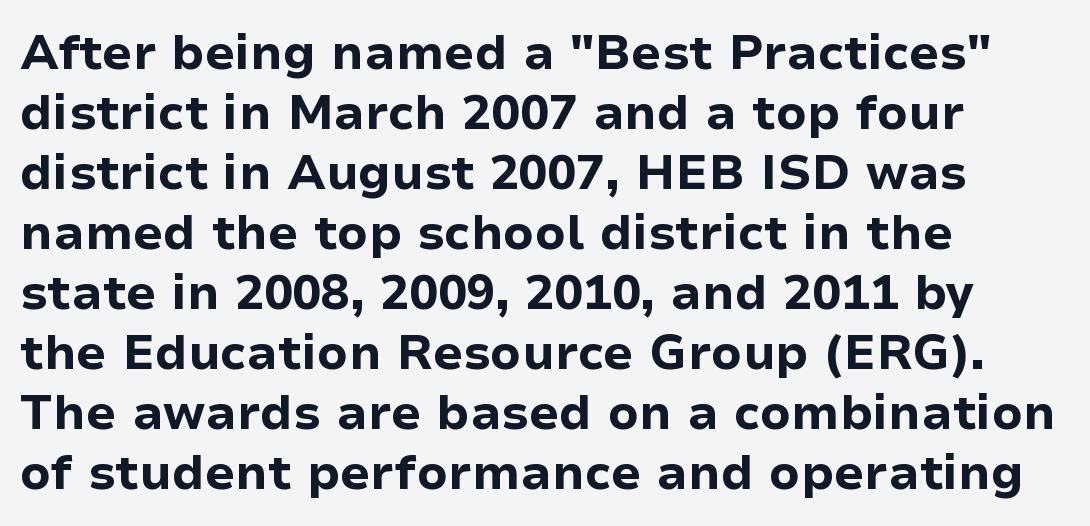
The rendering anchors every line to the left-hand side. This sample uses a sans-serif face. The strip under each line holds only bare page. Do the characters align in a grid? No, the font is proportional.
